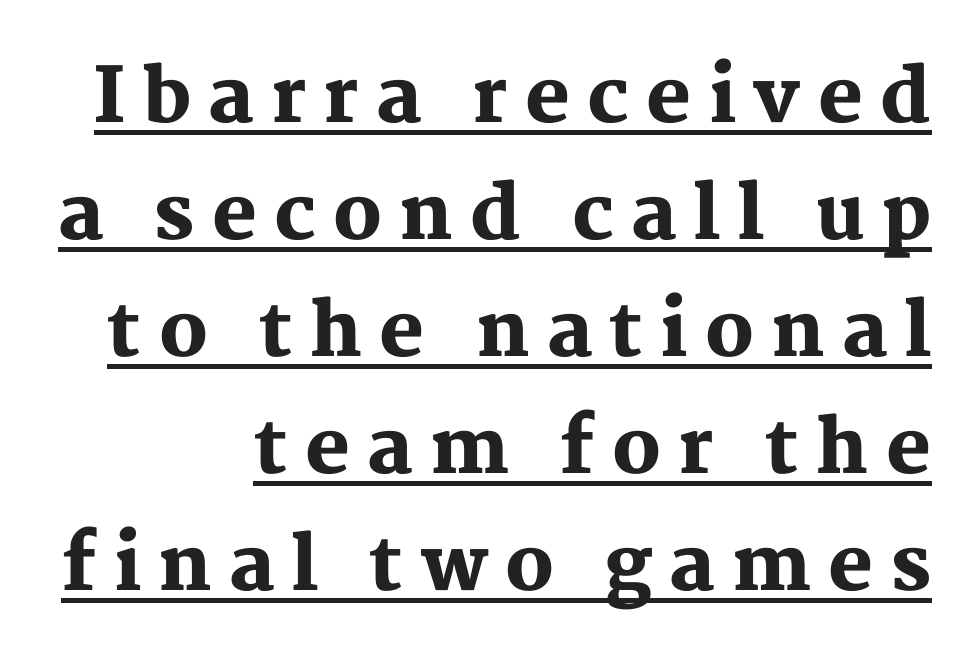
Vertically, the passage feels balanced, rows spaced as you'd expect. These lines are rendered in a variable-pitch font. The specimen includes a rule beneath the text block's lines. In terms of posture, this sample is upright. Notice how the passage keeps a crisp vertical edge on the right only. A typesetter would label this face a serif.
